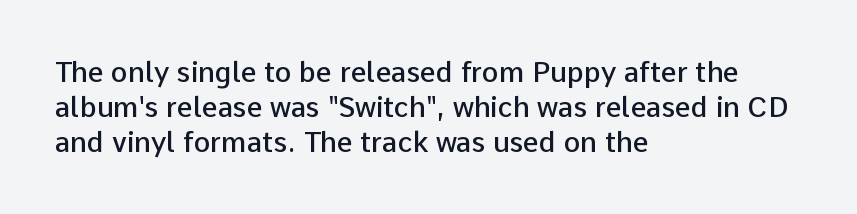
The lines sit at an ordinary, default distance from one another. This rendering features lettering with no underline. Inter-character spacing is left at the font's built-in metrics. Proportional: the letters do not fall into vertical columns. How heavy is the stroke? Medium-heavy — a semibold, shy of bold. The specimen reads as upright at a glance.
